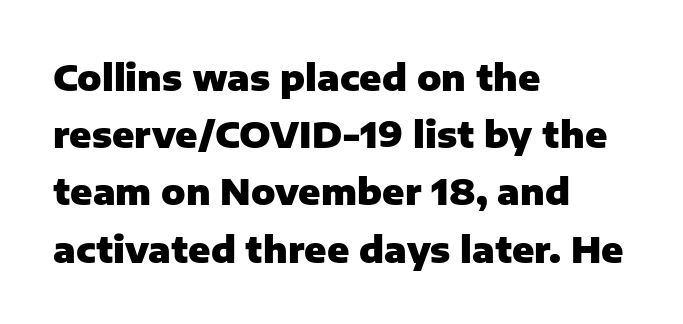
{"serif": "no", "italic": "no", "bold": "yes", "weight": "heavy", "width": "normal", "stroke_contrast": "low", "x_height": "medium", "monospaced": "no", "underline": "no", "align": "left", "line_spacing": "normal", "line_spacing_ratio": 1.59, "letter_spacing": "normal", "letter_spacing_em": 0.0, "glyph_px": 36}
